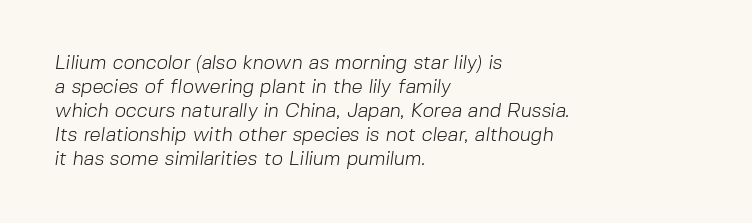
The strokes are not fattened; the text isn't bold. All the whitespace from short lines collects on the right. Nobody touched the tracking dial on this one. The glyphs are unaccompanied by any horizontal stroke below them.
